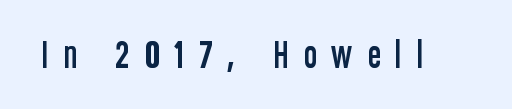
Q: Is the text italic (slanted)? A: No, it is upright.
Q: Is the typeface a serif or a sans-serif typeface? A: Sans-serif.
Q: Is the text underlined? A: No.
Q: Is the spacing between letters normal or unusually wide? A: Unusually wide.
Q: Width (condensed, normal, or wide)? A: Condensed.
Q: Stroke contrast? A: Low.
Q: x-height? A: Large.
Q: Monospaced? A: No.
